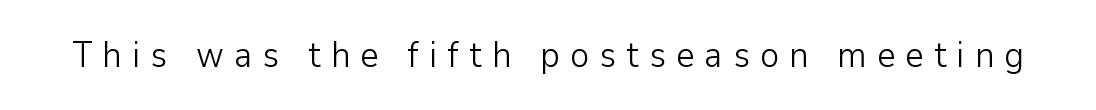
Q: Is the text bold? A: No.
Q: Is the text italic (slanted)? A: No, it is upright.
Q: Is the typeface a serif or a sans-serif typeface? A: Sans-serif.
Q: Is the text underlined? A: No.
Q: Is the spacing between letters normal or unusually wide? A: Unusually wide.
Q: Width (condensed, normal, or wide)? A: Normal.
Q: Stroke contrast? A: Low.
Q: x-height? A: Medium.
Q: Monospaced? A: No.
